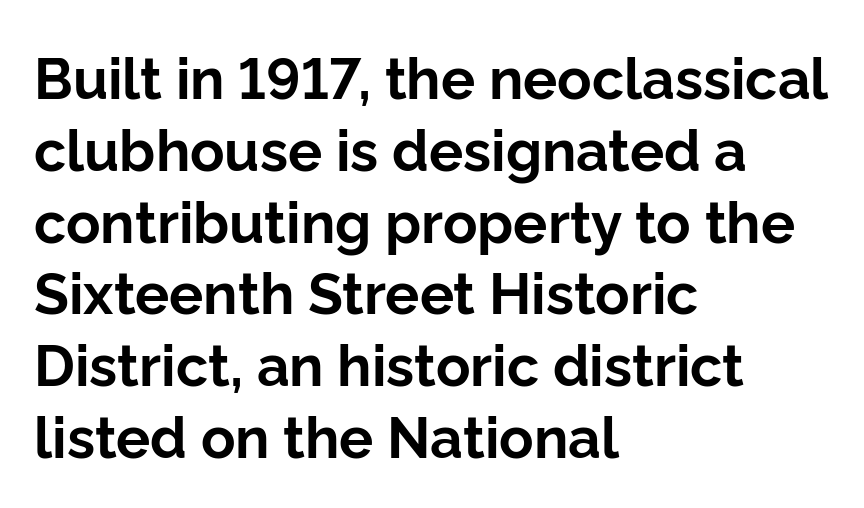
{"serif": "no", "italic": "no", "bold": "yes", "weight": "bold", "width": "normal", "stroke_contrast": "low", "x_height": "medium", "monospaced": "no", "underline": "no", "align": "left", "line_spacing": "normal", "line_spacing_ratio": 1.26, "letter_spacing": "normal", "letter_spacing_em": 0.0, "glyph_px": 57}
